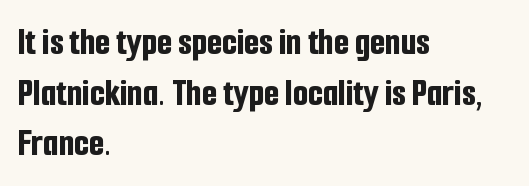
{"serif": "no", "italic": "no", "bold": "yes", "weight": "bold", "width": "condensed", "stroke_contrast": "low", "x_height": "medium", "monospaced": "no", "underline": "no", "align": "left", "line_spacing": "normal", "line_spacing_ratio": 1.3, "letter_spacing": "normal", "letter_spacing_em": 0.0, "glyph_px": 39}
